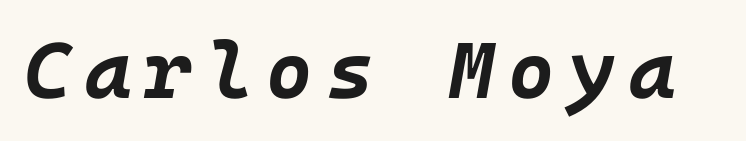
The image shows 79 px bold type, italic (leaning right); set not underlined; low stroke contrast and a large x-height.
